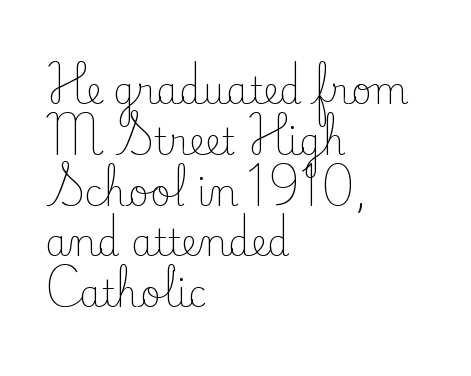
The image shows 36 px light serif type, upright; set left-aligned, normal line spacing (1.41x), normal letter spacing, not underlined; low stroke contrast and a small x-height.
